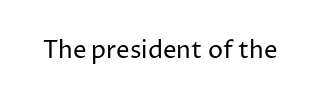
{"italic": "no", "bold": "no", "underline": "no", "letter_spacing": "normal", "letter_spacing_em": 0.0, "glyph_px": 24}
